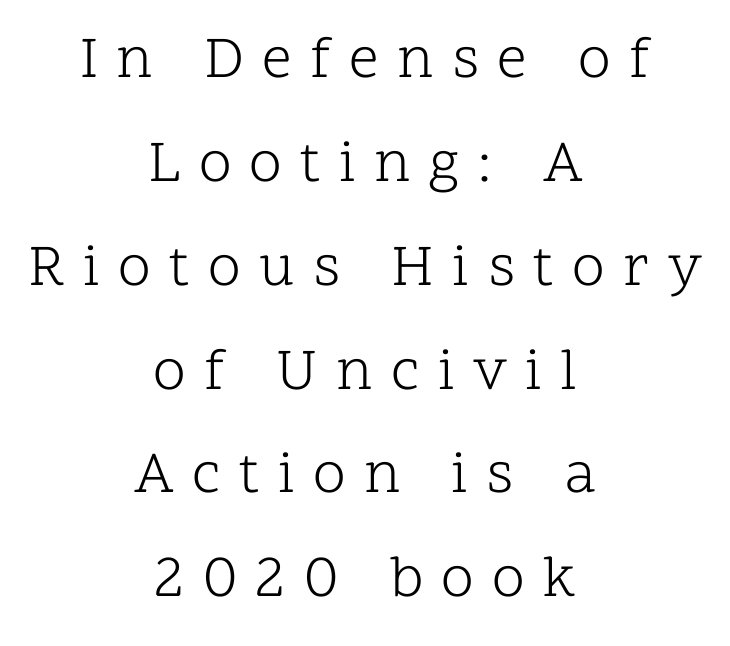
{"serif": "yes", "italic": "no", "bold": "no", "weight": "light", "width": "normal", "stroke_contrast": "low", "x_height": "medium", "monospaced": "no", "underline": "no", "align": "center", "line_spacing_ratio": 1.76, "letter_spacing": "wide", "letter_spacing_em": 0.31, "glyph_px": 59}
